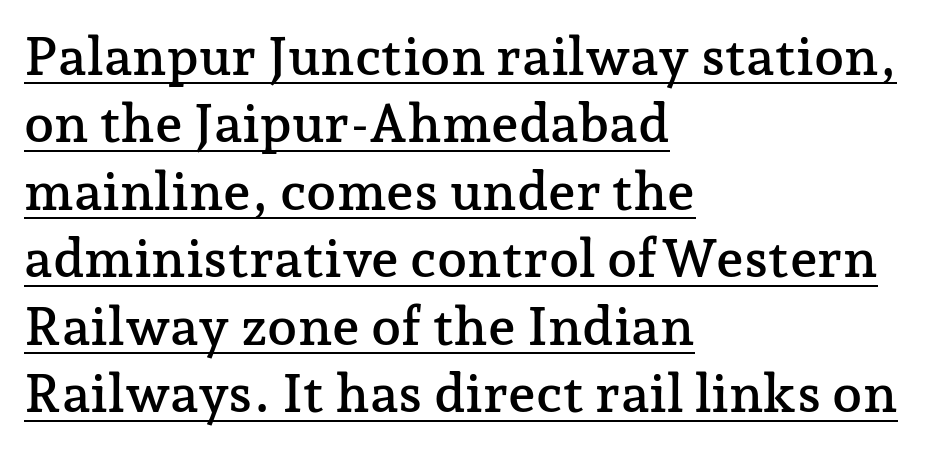
Glance below the letters and you will spot a drawn line. This is roman type, the default non-slanted kind. The letters carry serifs — small finishing strokes at the ends of their stems. A normal amount of white space separates one row of letters from the next. Is this a fixed-width face? No — the glyphs have proportional, varying widths.
